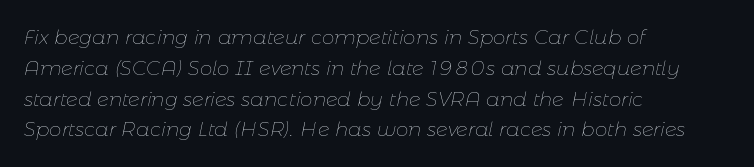
{"italic": "yes", "lean": "right", "slant_degrees": 11, "bold": "no", "underline": "no", "align": "left", "line_spacing": "normal", "line_spacing_ratio": 1.54, "letter_spacing": "normal", "letter_spacing_em": 0.0, "glyph_px": 20}
